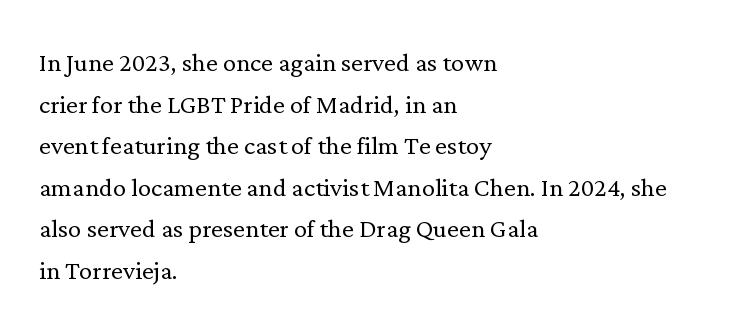
Every character sits straight up, as roman type does. Type style note: has serifs. Regular leading. Letter spacing: default.
